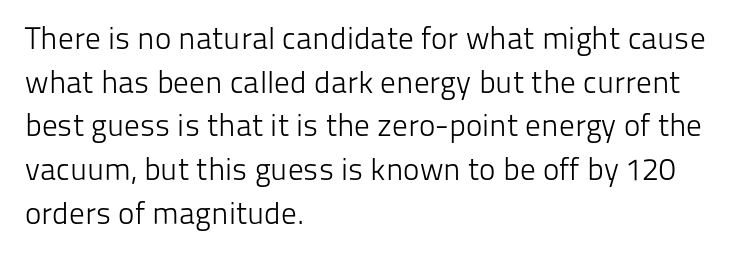
{"serif": "no", "italic": "no", "bold": "no", "weight": "light", "width": "normal", "stroke_contrast": "low", "x_height": "medium", "monospaced": "no", "underline": "no", "align": "left", "line_spacing": "normal", "line_spacing_ratio": 1.41, "letter_spacing": "normal", "letter_spacing_em": 0.0, "glyph_px": 31}
